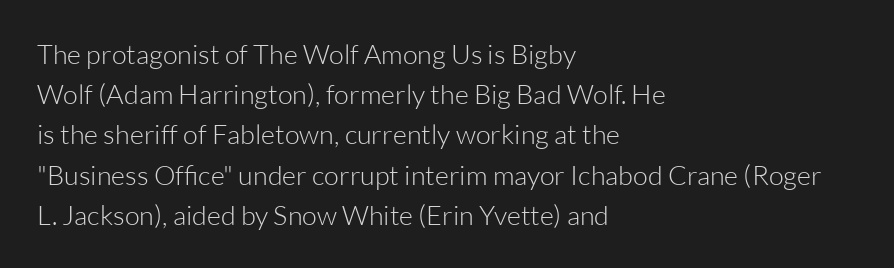
The image shows 27 px text type, upright; set left-aligned, normal line spacing (1.49x), normal letter spacing, not underlined.
